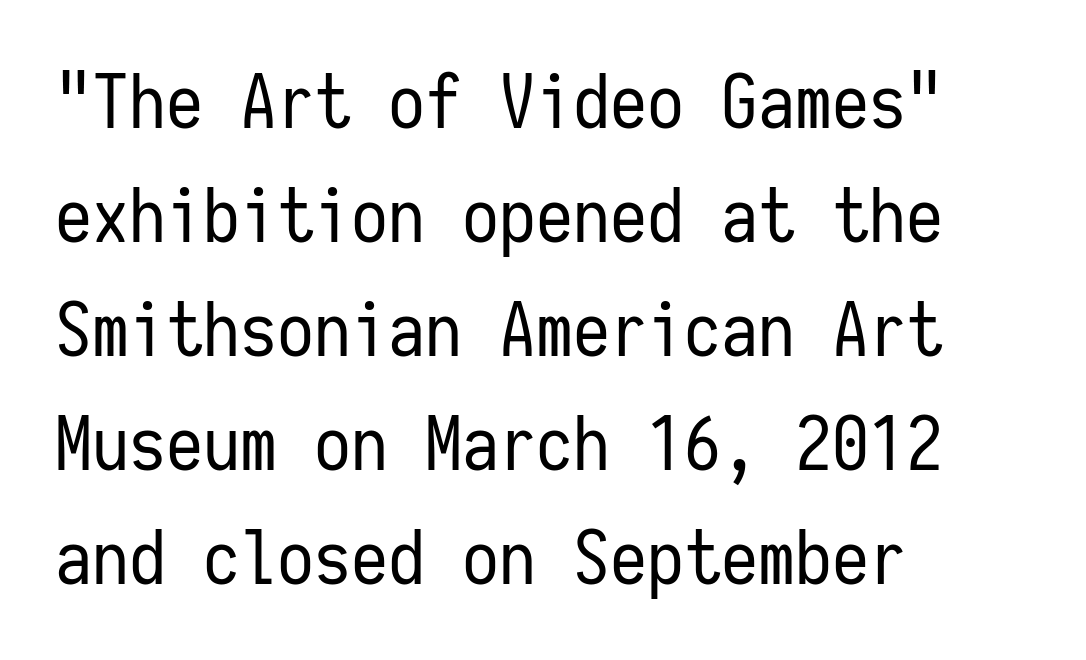
Q: Is the text bold? A: No.
Q: Is the text italic (slanted)? A: No, it is upright.
Q: Is the typeface a serif or a sans-serif typeface? A: Sans-serif.
Q: Is the text underlined? A: No.
Q: How is the paragraph aligned? A: Left-aligned.
Q: Is the spacing between letters normal or unusually wide? A: Normal.
Q: Is the spacing between lines tight, normal or loose? A: Normal.
Q: Width (condensed, normal, or wide)? A: Condensed.
Q: Stroke contrast? A: Low.
Q: x-height? A: Medium.
Q: Monospaced? A: Yes.
